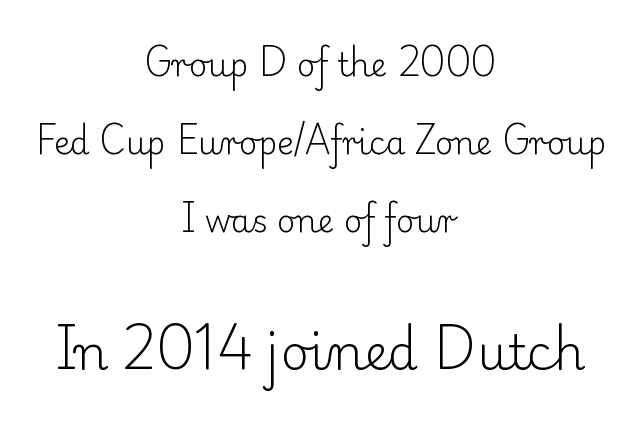
Q: Is the text bold? A: No.
Q: Is the text italic (slanted)? A: No, it is upright.
Q: Is the text underlined? A: No.
Q: How is the paragraph aligned? A: Centered.
Q: Is the spacing between letters normal or unusually wide? A: Normal.
Q: Is the spacing between lines tight, normal or loose? A: Loose.
Q: Which block of text is set in a larger size, the first (top) or the second (bottom)? A: The second (bottom) one.
Q: Width (condensed, normal, or wide)? A: Normal.
Q: Stroke contrast? A: Low.
Q: x-height? A: Small.
Q: Monospaced? A: No.
